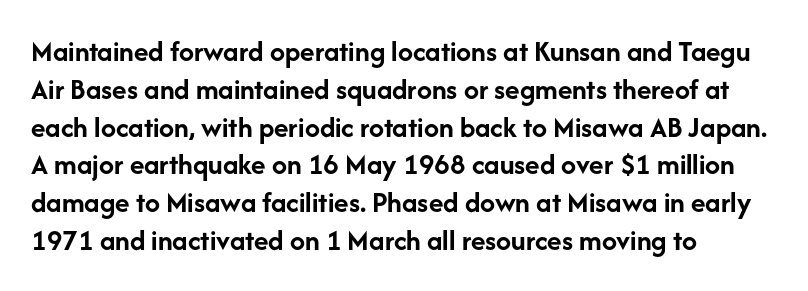
The image shows 30 px semibold sans-serif type, upright; set left-aligned, normal line spacing (1.26x), normal letter spacing, not underlined; low stroke contrast and a medium x-height.
